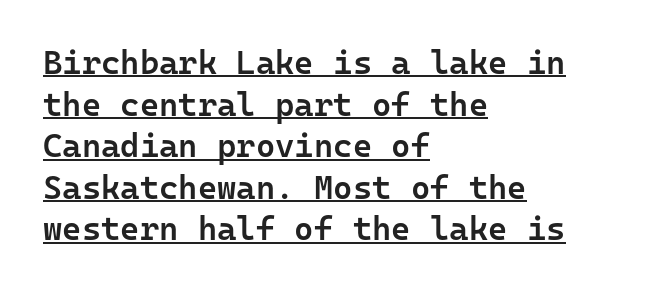
{"serif": "no", "italic": "no", "bold": "semi", "weight": "semibold", "width": "normal", "stroke_contrast": "low", "x_height": "medium", "monospaced": "yes", "underline": "yes", "align": "left", "line_spacing": "normal", "line_spacing_ratio": 1.26, "letter_spacing": "normal", "letter_spacing_em": 0.0, "glyph_px": 33}
